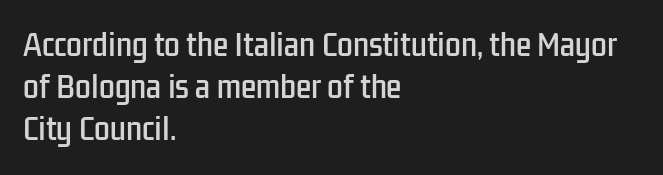
A typesetter would mark this as roman, not italic. These lines keep a tight, regular rhythm from letter to letter. Descenders hang freely into open space. Alignment: flush left. This sample has the flowing, uneven cadence of proportional lettering. The leading is moderate, giving the passage an even texture.
